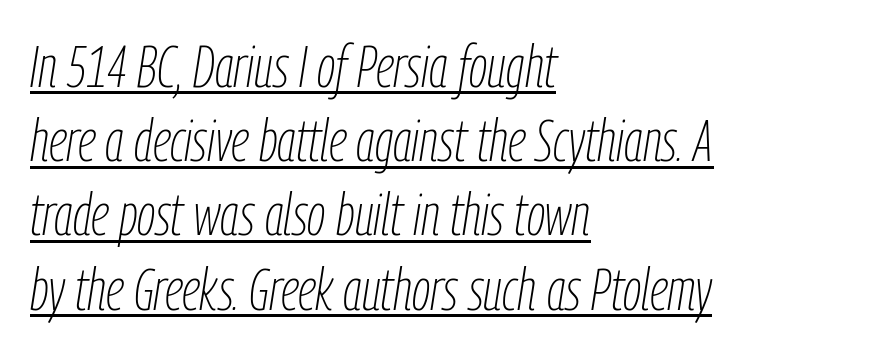
Q: Is the text bold? A: No.
Q: Is the text italic (slanted)? A: Yes, it leans right by about 9 degrees.
Q: Is the text underlined? A: Yes.
Q: How is the paragraph aligned? A: Left-aligned.
Q: Is the spacing between letters normal or unusually wide? A: Normal.
Q: Is the spacing between lines tight, normal or loose? A: Normal.
Q: Width (condensed, normal, or wide)? A: Condensed.
Q: Stroke contrast? A: Low.
Q: x-height? A: Medium.
Q: Monospaced? A: No.
